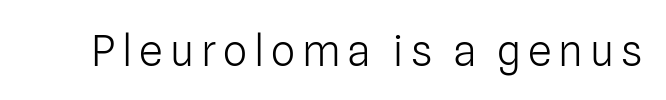
Stroke thickness stays within the range of a standard reading face or lighter. This rendering employs a face without finishing strokes, i.e., a sans-serif. Each letter keeps its own natural width here, so spacing adapts to shape. Notice how the stems are strictly vertical — no italics here.
